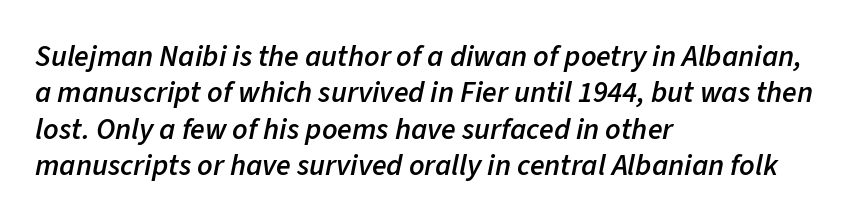
The image shows 30 px semibold type, italic (leaning right); set left-aligned, line spacing 1.21x, normal letter spacing, not underlined; low stroke contrast and a medium x-height.
